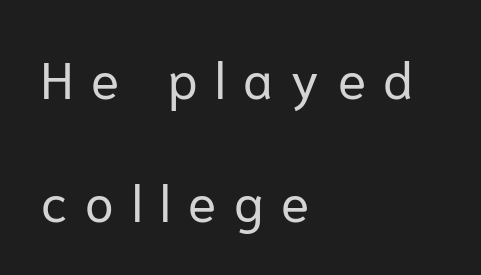
This is the regular roman posture of the typeface. Words appear elongated and porous because spacing is wide. You could not count columns in this text — the font is proportionally spaced. Compared with typical paragraphs, the rows here are farther apart. Heaviness? Minimal to ordinary, like unemphasized prose.
